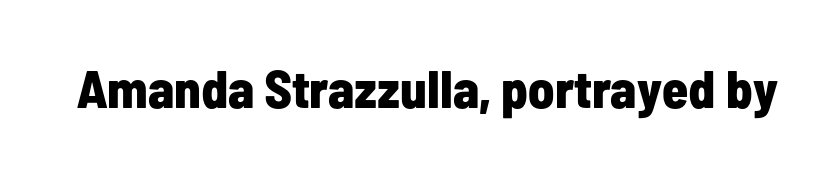
Q: Is the text bold? A: Yes.
Q: Is the text italic (slanted)? A: No, it is upright.
Q: Is the typeface a serif or a sans-serif typeface? A: Sans-serif.
Q: Is the text underlined? A: No.
Q: Is the spacing between letters normal or unusually wide? A: Normal.
Q: Width (condensed, normal, or wide)? A: Condensed.
Q: Stroke contrast? A: Low.
Q: x-height? A: Medium.
Q: Monospaced? A: No.
